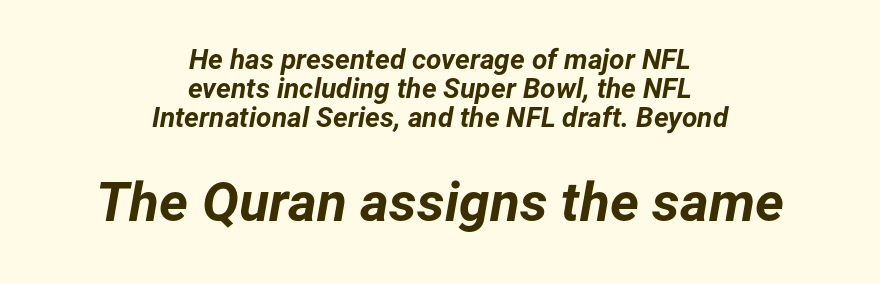
The more generous point size was reserved for the lower chunk. This sample uses an oblique cut, with every glyph tilted off the vertical. This sample uses plain, unmodified letter spacing. Letters rest on an invisible, unmarked baseline. Does the leading feel generous? Not at all — it's pinched. Strong, thick strokes mark this as bold type.
